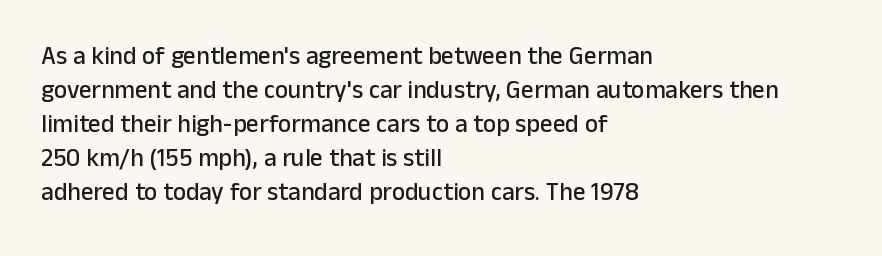
{"italic": "no", "underline": "no", "align": "left", "line_spacing": "normal", "line_spacing_ratio": 1.36, "letter_spacing": "normal", "letter_spacing_em": 0.0, "glyph_px": 25}
